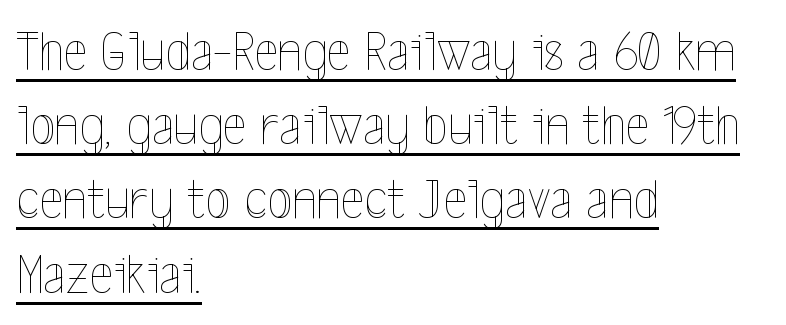
The image shows 58 px thin, condensed type, upright; set left-aligned, normal line spacing (1.28x), normal letter spacing, underlined; a medium x-height.
